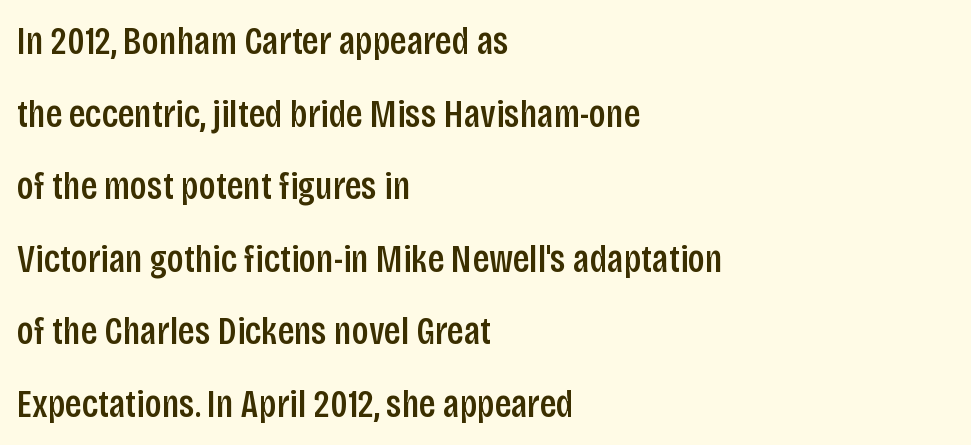
Spacing between characters is what you'd get straight out of the box. Every stem runs plumb, perpendicular to the baseline. The passage shown is typed in a proportional face where columns would drift. Set as a demibold, roughly 600 on the weight scale.
